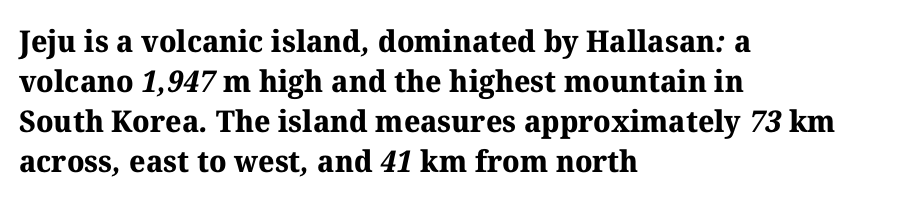
{"serif": "yes", "bold": "yes", "weight": "bold", "width": "normal", "stroke_contrast": "medium", "x_height": "medium", "monospaced": "no", "underline": "no", "align": "left", "line_spacing": "normal", "line_spacing_ratio": 1.33, "letter_spacing": "normal", "letter_spacing_em": 0.0, "glyph_px": 30}
